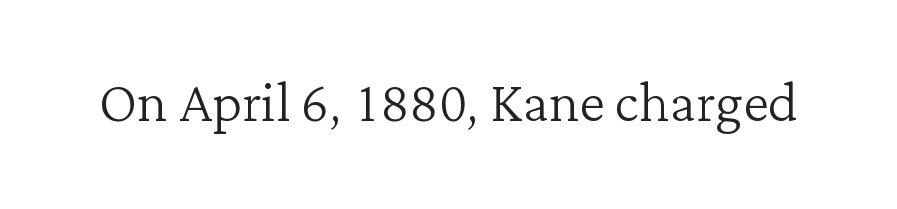
The face used here is seriffed, in the tradition of book romans. This reads as an unemphasized weight, regular at the heaviest. Type without underlining. A typesetter would call this zero additional tracking.
